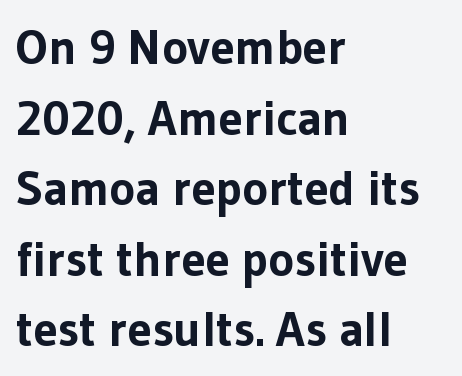
{"serif": "no", "italic": "no", "bold": "yes", "weight": "bold", "width": "normal", "stroke_contrast": "low", "x_height": "medium", "monospaced": "no", "underline": "no", "align": "left", "line_spacing": "normal", "line_spacing_ratio": 1.44, "letter_spacing": "normal", "letter_spacing_em": 0.0, "glyph_px": 49}
